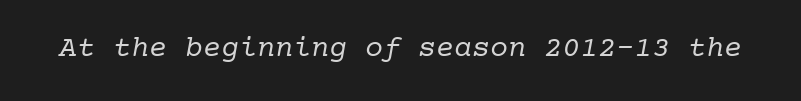
The image shows 30 px regular-weight serif type, monospaced; set normal letter spacing, not underlined; low stroke contrast and a medium x-height.
